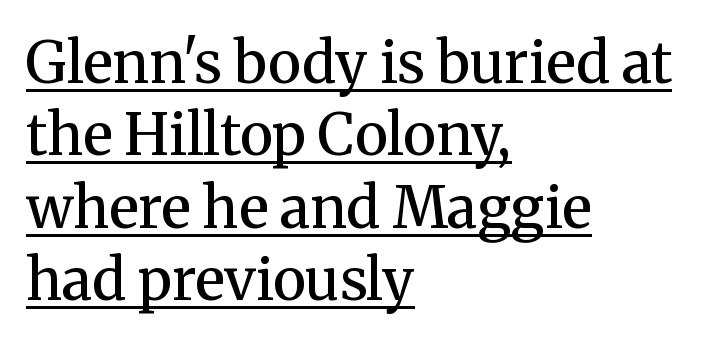
{"serif": "yes", "italic": "no", "bold": "semi", "weight": "semibold", "width": "normal", "stroke_contrast": "medium", "x_height": "medium", "monospaced": "no", "underline": "yes", "align": "left", "line_spacing": "normal", "line_spacing_ratio": 1.27, "letter_spacing": "normal", "letter_spacing_em": 0.0, "glyph_px": 57}
